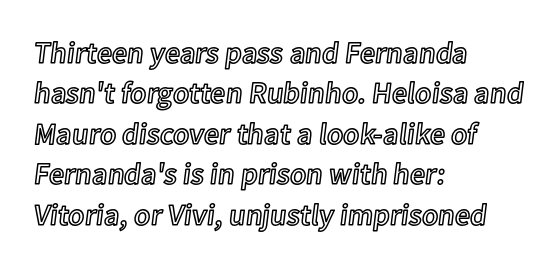
Q: Is the text italic (slanted)? A: Yes.
Q: Is the text underlined? A: No.
Q: How is the paragraph aligned? A: Left-aligned.
Q: Is the spacing between letters normal or unusually wide? A: Normal.
Q: Is the spacing between lines tight, normal or loose? A: Normal.
Q: Width (condensed, normal, or wide)? A: Normal.
Q: x-height? A: Medium.
Q: Monospaced? A: No.
